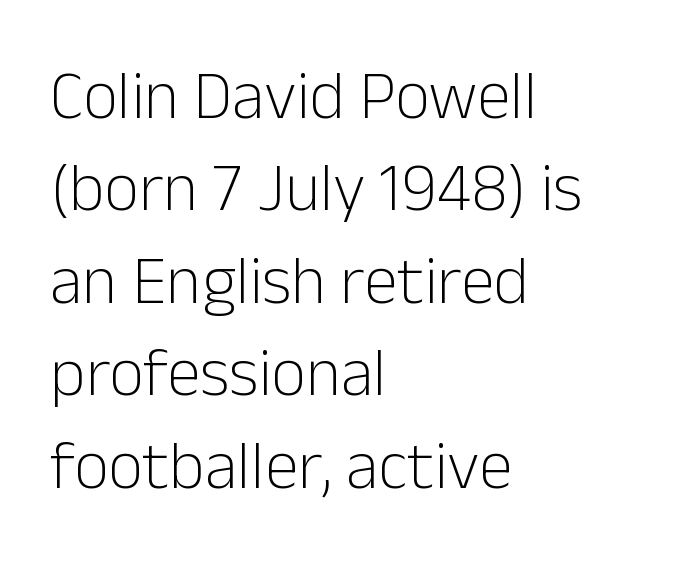
Q: Is the text bold? A: No.
Q: Is the text italic (slanted)? A: No, it is upright.
Q: Is the typeface a serif or a sans-serif typeface? A: Sans-serif.
Q: Is the text underlined? A: No.
Q: How is the paragraph aligned? A: Left-aligned.
Q: Is the spacing between letters normal or unusually wide? A: Normal.
Q: Is the spacing between lines tight, normal or loose? A: Normal.
Q: Width (condensed, normal, or wide)? A: Normal.
Q: Stroke contrast? A: Low.
Q: x-height? A: Medium.
Q: Monospaced? A: No.
